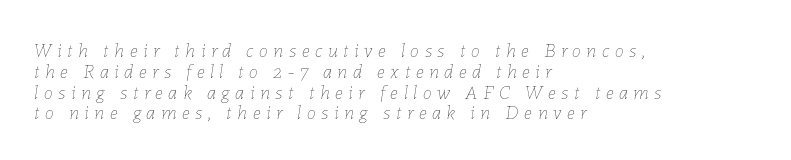
The image shows 20 px text type, italic (leaning right); set left-aligned, tight line spacing (1.04x), unusually wide letter spacing (+0.28 em), not underlined.
